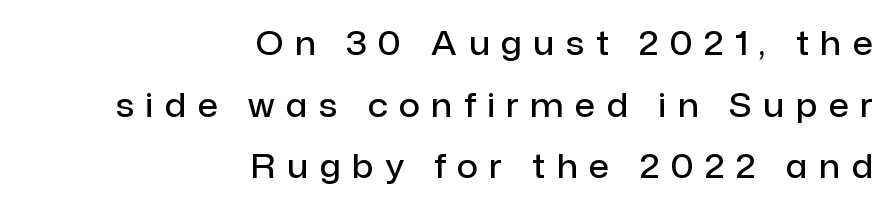
Q: Is the text bold? A: Semi-bold.
Q: Is the text italic (slanted)? A: No, it is upright.
Q: Is the typeface a serif or a sans-serif typeface? A: Sans-serif.
Q: Is the text underlined? A: No.
Q: How is the paragraph aligned? A: Right-aligned.
Q: Is the spacing between letters normal or unusually wide? A: Unusually wide.
Q: Width (condensed, normal, or wide)? A: Normal.
Q: Stroke contrast? A: Low.
Q: x-height? A: Medium.
Q: Monospaced? A: No.
